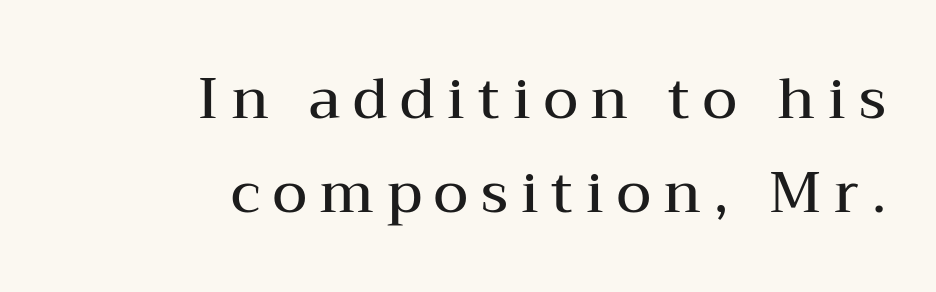
The rag falls on the left side of this text block. Does the type have serifs? Yes, each stem ends in a small foot. This sample uses an upright cut, with every glyph sitting square on the baseline. Check the space under the baseline: it is left empty.
